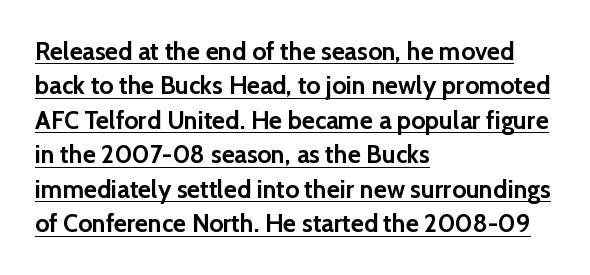
Q: Is the text bold? A: Yes.
Q: Is the text italic (slanted)? A: No, it is upright.
Q: Is the text underlined? A: Yes.
Q: How is the paragraph aligned? A: Left-aligned.
Q: Is the spacing between letters normal or unusually wide? A: Normal.
Q: Is the spacing between lines tight, normal or loose? A: Normal.
